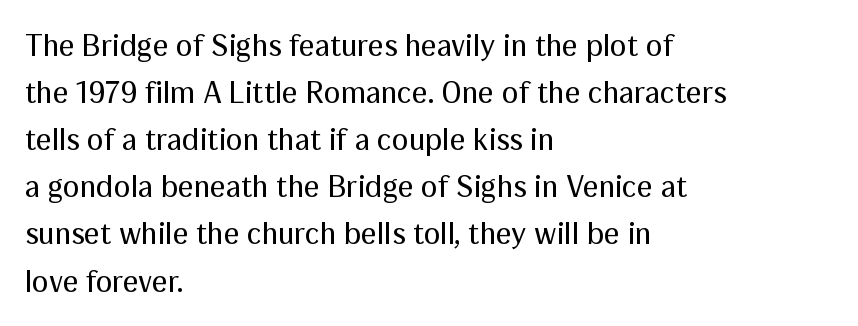
The image shows 31 px regular-weight sans-serif type, upright; set left-aligned, normal line spacing (1.52x), normal letter spacing, not underlined; medium stroke contrast and a medium x-height.
